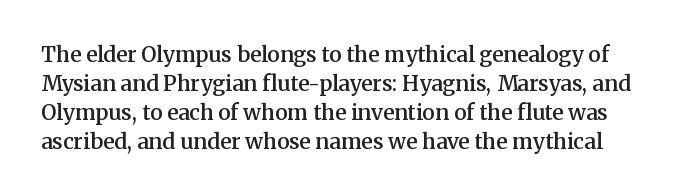
Q: Is the text bold? A: Semi-bold.
Q: Is the text italic (slanted)? A: No, it is upright.
Q: Is the text underlined? A: No.
Q: Is the spacing between letters normal or unusually wide? A: Normal.
Q: Is the spacing between lines tight, normal or loose? A: Normal.
